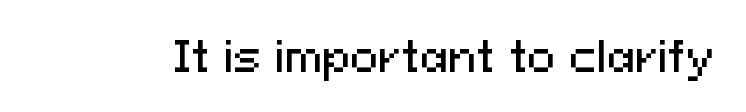
A typesetter would call this zero additional tracking. The face used here is proportionally spaced, like ordinary book or web type. Nope, not italic — everything's standing straight. Nope, no serifs anywhere on these letters. Check under the words: just untouched page.
